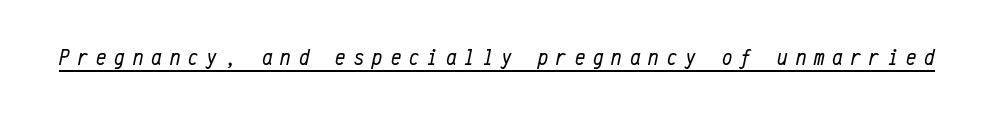
Q: Is the text bold? A: No.
Q: Is the text italic (slanted)? A: Yes, it leans right by about 12 degrees.
Q: Is the text underlined? A: Yes.
Q: Is the spacing between letters normal or unusually wide? A: Unusually wide.
